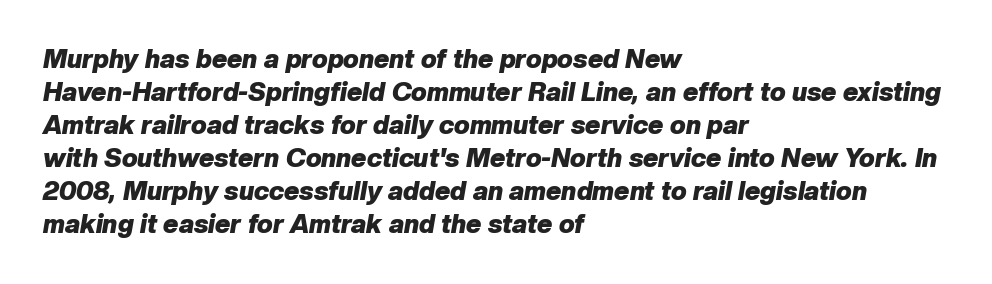
The image shows 26 px bold type, italic (leaning right); set left-aligned, normal line spacing (1.27x), normal letter spacing, not underlined.
